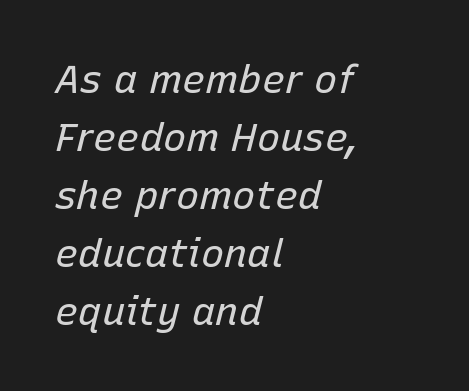
{"italic": "yes", "lean": "right", "slant_degrees": 15, "bold": "no", "weight": "regular", "width": "normal", "stroke_contrast": "low", "x_height": "medium", "monospaced": "no", "underline": "no", "align": "left", "line_spacing": "normal", "line_spacing_ratio": 1.49, "letter_spacing": "normal", "letter_spacing_em": 0.0, "glyph_px": 39}
